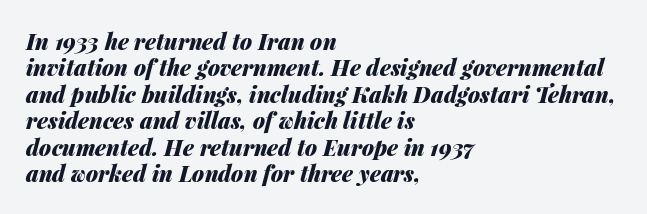
{"italic": "yes", "lean": "right", "slant_degrees": 14, "bold": "yes", "underline": "no", "align": "left", "line_spacing_ratio": 1.2, "letter_spacing": "normal", "letter_spacing_em": 0.0, "glyph_px": 22}
